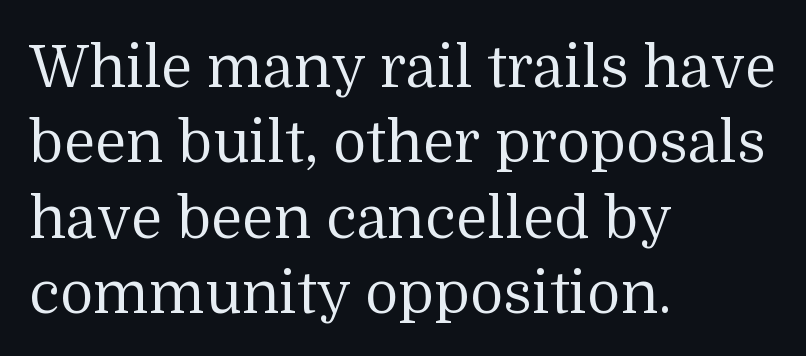
The image shows 58 px regular-weight serif type, upright; set left-aligned, normal line spacing (1.3x), normal letter spacing, not underlined; medium stroke contrast and a medium x-height.
